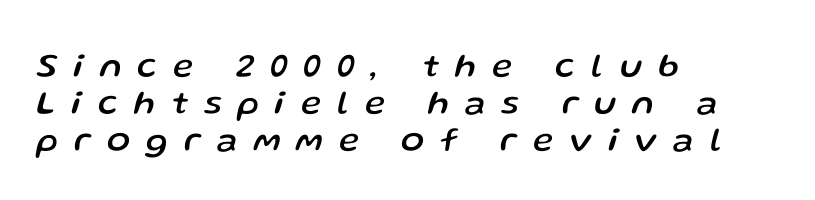
The image shows 34 px text type, italic (leaning right); set left-aligned, tight line spacing (1.09x), unusually wide letter spacing (+0.48 em), not underlined; low stroke contrast and a medium x-height.
